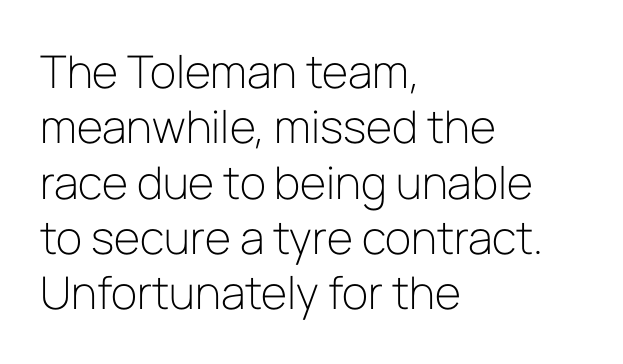
Has an underline been added? It has not. A typesetter would call this zero additional tracking. Note the varied advance widths — an 'i' is clearly narrower than an 'm'. A typesetter would label this face a sans.
